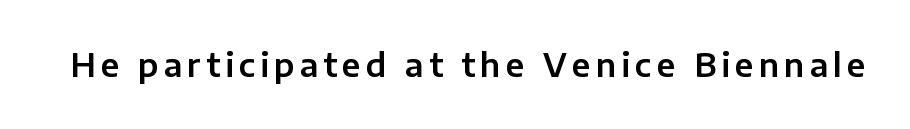
The image shows 32 px sans-serif type, upright; set not underlined; low stroke contrast and a medium x-height.
